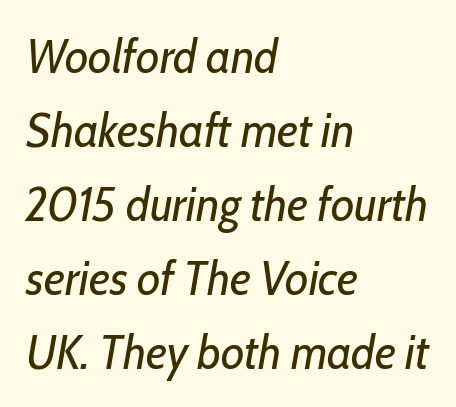
{"italic": "yes", "lean": "right", "slant_degrees": 10, "bold": "no", "weight": "regular", "width": "condensed", "stroke_contrast": "low", "x_height": "medium", "monospaced": "no", "underline": "no", "align": "left", "line_spacing": "normal", "line_spacing_ratio": 1.54, "letter_spacing": "normal", "letter_spacing_em": 0.0, "glyph_px": 48}
